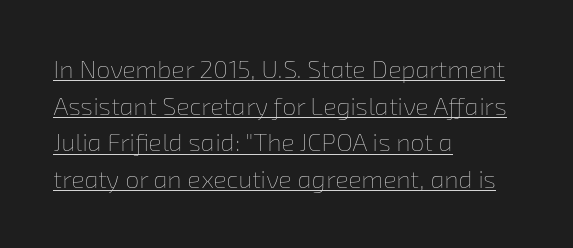
A light-to-regular cut is what we see here. Summary of vertical rhythm: regular, with standard interline spacing. The horizontal fit of the characters is conventional and even. A baseline rule has been typeset under these characters. The setting favours the left margin, as ordinary paragraphs usually do.
